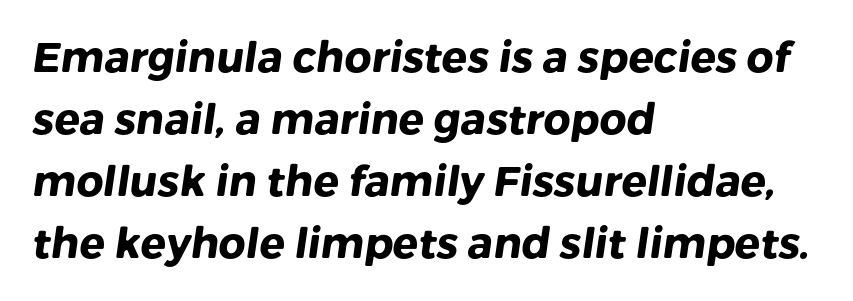
Left-aligned paragraph, ragged on the right. The letters are bold, with thick, heavy strokes. Tracking value appears to be zero — textbook default spacing. Character widths vary here, with narrow letters taking less room than wide ones. The leading is moderate, giving the passage an even texture.
